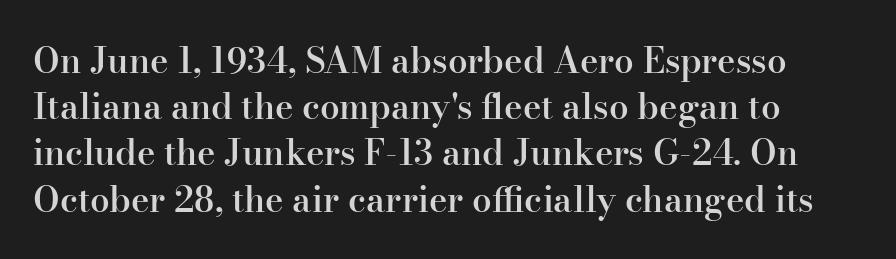
{"serif": "yes", "italic": "no", "bold": "semi", "weight": "semibold", "width": "normal", "stroke_contrast": "high", "x_height": "small", "monospaced": "no", "underline": "no", "line_spacing": "normal", "line_spacing_ratio": 1.32, "letter_spacing": "normal", "letter_spacing_em": 0.0, "glyph_px": 35}
